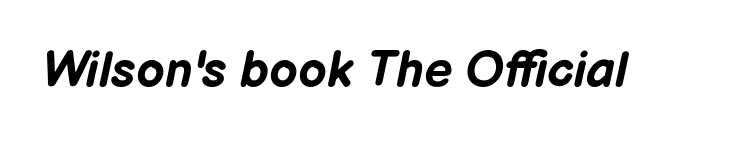
Q: Is the text bold? A: Yes.
Q: Is the text italic (slanted)? A: Yes, it leans right by about 12 degrees.
Q: Is the text underlined? A: No.
Q: Is the spacing between letters normal or unusually wide? A: Normal.
Q: Width (condensed, normal, or wide)? A: Normal.
Q: Stroke contrast? A: Low.
Q: x-height? A: Medium.
Q: Monospaced? A: No.
